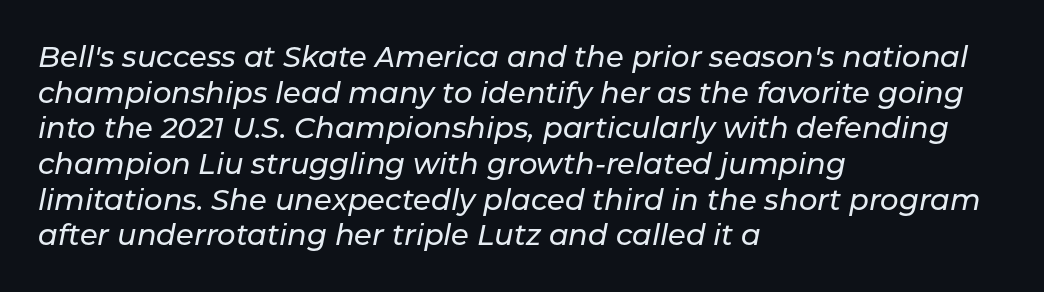
The image shows 29 px text type, italic (leaning right); set left-aligned, line spacing 1.23x, normal letter spacing, not underlined; low stroke contrast and a medium x-height.
